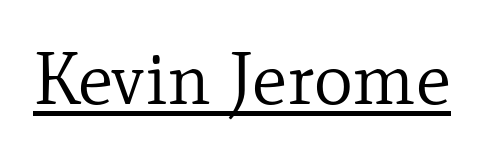
Note the varied advance widths — an 'i' is clearly narrower than an 'm'. These lines keep a tight, regular rhythm from letter to letter. Compared with a typical body face, this is equally light or lighter still. Check the space under the baseline: a stroke is drawn there. Style check: upright.
